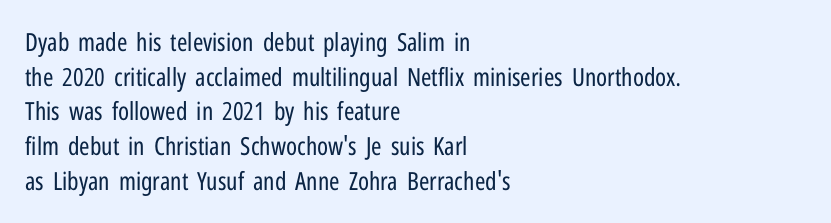
The image shows 25 px text type, upright; set left-aligned, normal line spacing (1.39x), normal letter spacing, not underlined.
